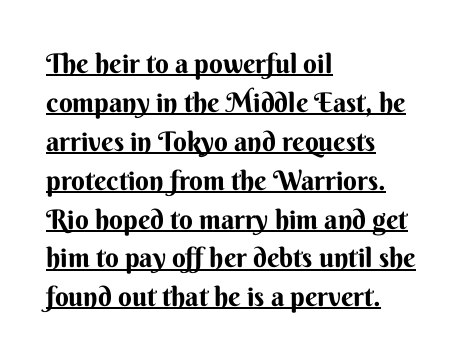
The letters stand straight up with perfectly vertical stems. The characters look thick and weighty, a clear bold. Rows of type keep a routine distance in the vertical direction. The face used here appears with an underline applied. Look at the tracking — it's just the regular setting, nothing added.
